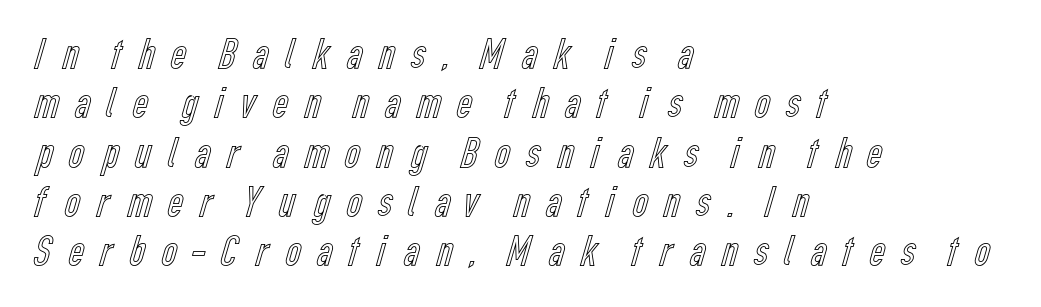
The image shows 44 px condensed type; set left-aligned, tight line spacing (1.12x), unusually wide letter spacing (+0.26 em), not underlined; a medium x-height.
